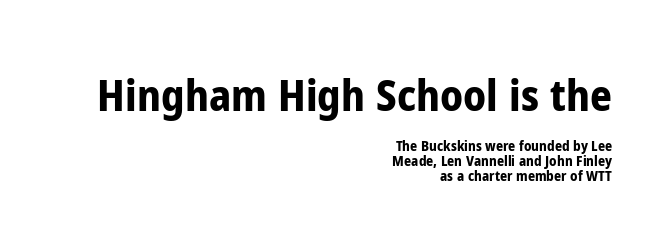
Q: Is the text bold? A: Yes.
Q: Is the text italic (slanted)? A: No, it is upright.
Q: Is the typeface a serif or a sans-serif typeface? A: Sans-serif.
Q: Is the text underlined? A: No.
Q: How is the paragraph aligned? A: Right-aligned.
Q: Is the spacing between letters normal or unusually wide? A: Normal.
Q: Is the spacing between lines tight, normal or loose? A: Tight.
Q: Which block of text is set in a larger size, the first (top) or the second (bottom)? A: The first (top) one.
Q: Width (condensed, normal, or wide)? A: Condensed.
Q: Stroke contrast? A: Low.
Q: x-height? A: Medium.
Q: Monospaced? A: No.
